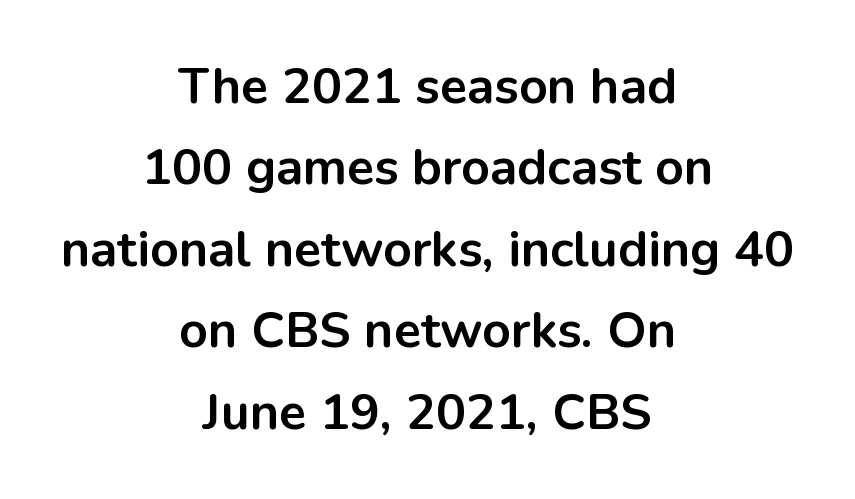
{"serif": "no", "italic": "no", "bold": "yes", "weight": "bold", "width": "normal", "stroke_contrast": "low", "x_height": "medium", "monospaced": "no", "underline": "no", "align": "center", "line_spacing": "normal", "line_spacing_ratio": 1.63, "letter_spacing": "normal", "letter_spacing_em": 0.0, "glyph_px": 50}
